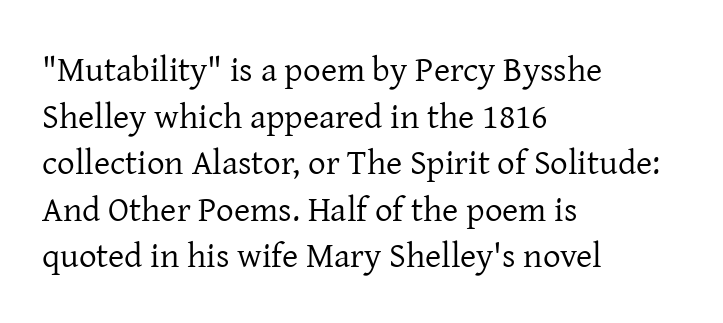
Q: Is the text bold? A: No.
Q: Is the text italic (slanted)? A: No, it is upright.
Q: Is the typeface a serif or a sans-serif typeface? A: Serif.
Q: Is the text underlined? A: No.
Q: How is the paragraph aligned? A: Left-aligned.
Q: Is the spacing between letters normal or unusually wide? A: Normal.
Q: Is the spacing between lines tight, normal or loose? A: Normal.
Q: Width (condensed, normal, or wide)? A: Normal.
Q: Stroke contrast? A: Low.
Q: x-height? A: Medium.
Q: Monospaced? A: No.
